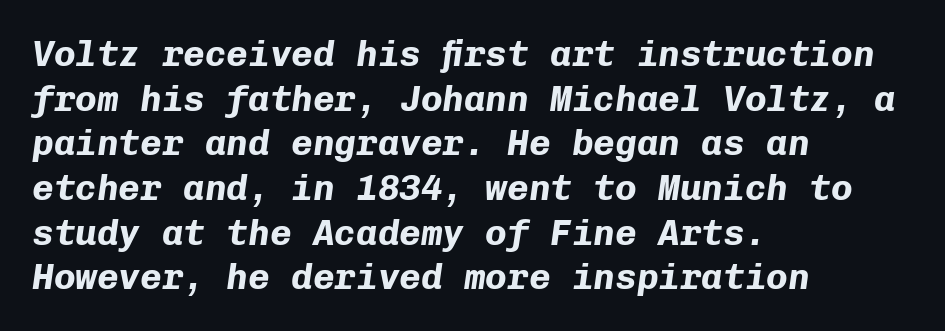
The image shows 36 px bold type, italic (leaning right), monospaced; set left-aligned, line spacing 1.24x, normal letter spacing, not underlined; low stroke contrast and a medium x-height.
